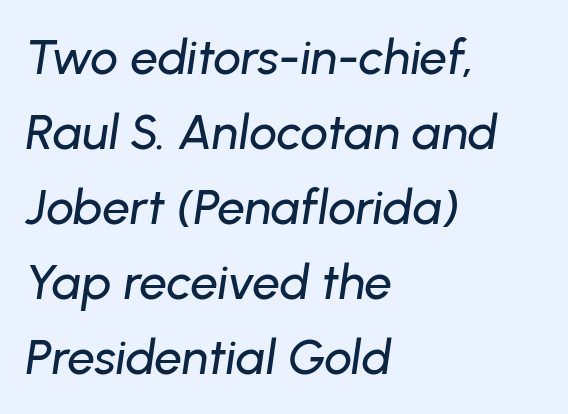
Q: Is the text italic (slanted)? A: Yes, it leans right by about 8 degrees.
Q: Is the text underlined? A: No.
Q: How is the paragraph aligned? A: Left-aligned.
Q: Is the spacing between letters normal or unusually wide? A: Normal.
Q: Is the spacing between lines tight, normal or loose? A: Normal.
Q: Width (condensed, normal, or wide)? A: Normal.
Q: Stroke contrast? A: Low.
Q: x-height? A: Medium.
Q: Monospaced? A: No.
